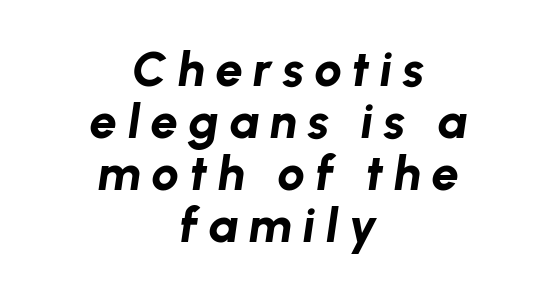
Is the type bold? Yes — the strokes are clearly thick and heavy. Underlining? Definitely not there. Observe the wide spacing: letters keep a clear distance from each other. Character widths vary here, with narrow letters taking less room than wide ones. Quick note: interline space is minimal.
